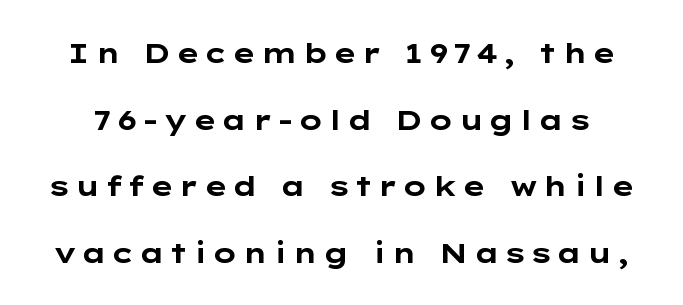
The image shows 28 px bold, wide sans-serif type, upright; set loose line spacing (2.38x), not underlined; low stroke contrast and a medium x-height.
